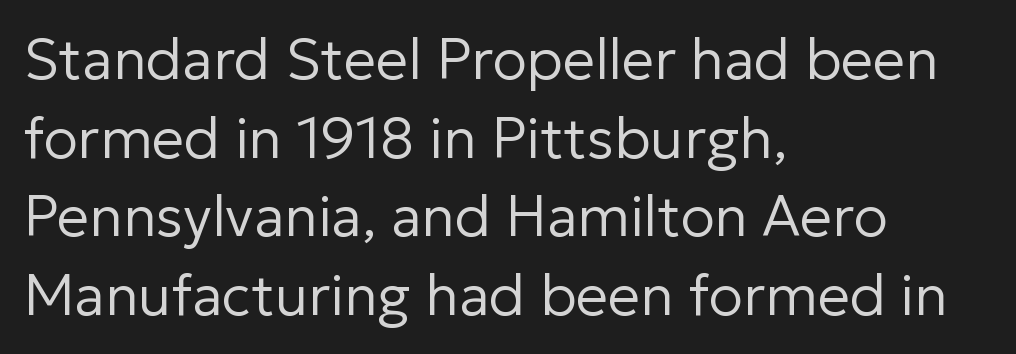
Q: Is the text bold? A: No.
Q: Is the text italic (slanted)? A: No, it is upright.
Q: Is the typeface a serif or a sans-serif typeface? A: Sans-serif.
Q: Is the text underlined? A: No.
Q: How is the paragraph aligned? A: Left-aligned.
Q: Is the spacing between letters normal or unusually wide? A: Normal.
Q: Is the spacing between lines tight, normal or loose? A: Normal.
Q: Width (condensed, normal, or wide)? A: Normal.
Q: Stroke contrast? A: Low.
Q: x-height? A: Medium.
Q: Monospaced? A: No.
